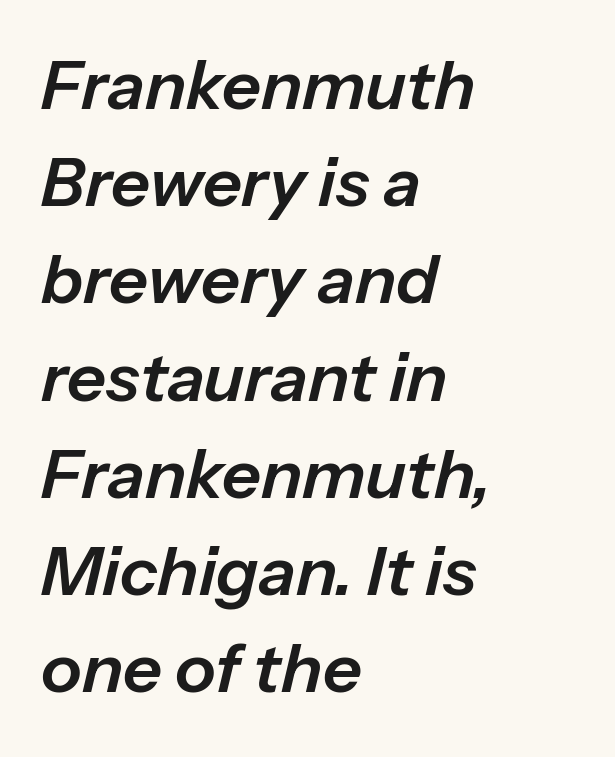
The image shows 68 px text type, italic (leaning right); set left-aligned, normal line spacing (1.43x), normal letter spacing, not underlined; low stroke contrast and a medium x-height.
